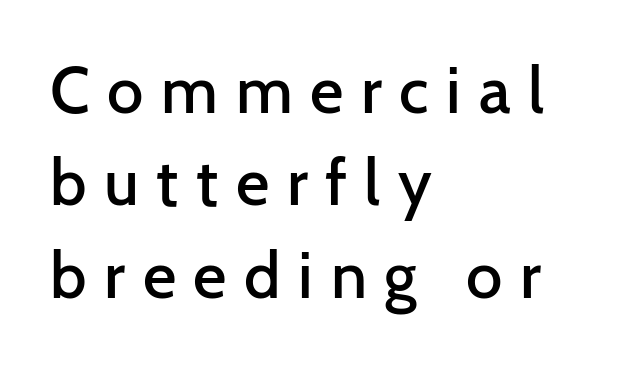
Q: Is the text bold? A: Semi-bold.
Q: Is the text italic (slanted)? A: No, it is upright.
Q: Is the typeface a serif or a sans-serif typeface? A: Sans-serif.
Q: Is the text underlined? A: No.
Q: How is the paragraph aligned? A: Left-aligned.
Q: Is the spacing between letters normal or unusually wide? A: Unusually wide.
Q: Is the spacing between lines tight, normal or loose? A: Normal.
Q: Width (condensed, normal, or wide)? A: Normal.
Q: Stroke contrast? A: Low.
Q: x-height? A: Medium.
Q: Monospaced? A: No.
